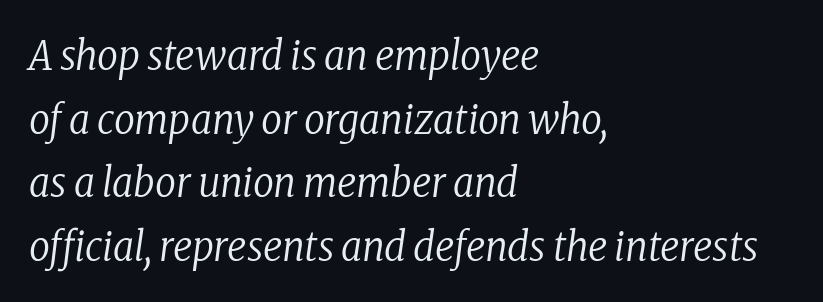
The image shows 41 px regular-weight, condensed serif type, italic (leaning right); set left-aligned, normal line spacing (1.55x), normal letter spacing, not underlined; low stroke contrast and a medium x-height.
